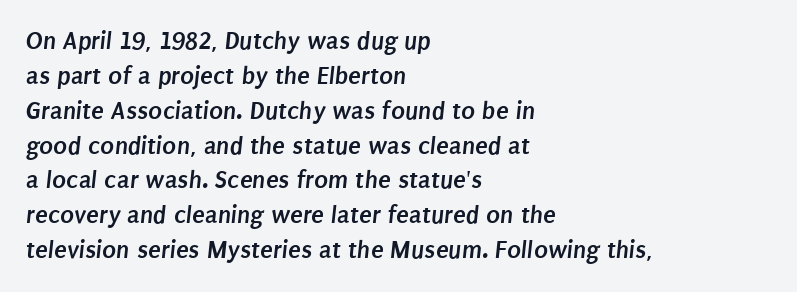
Q: Is the text bold? A: Yes.
Q: Is the text underlined? A: No.
Q: How is the paragraph aligned? A: Left-aligned.
Q: Is the spacing between letters normal or unusually wide? A: Normal.
Q: Is the spacing between lines tight, normal or loose? A: Normal.
